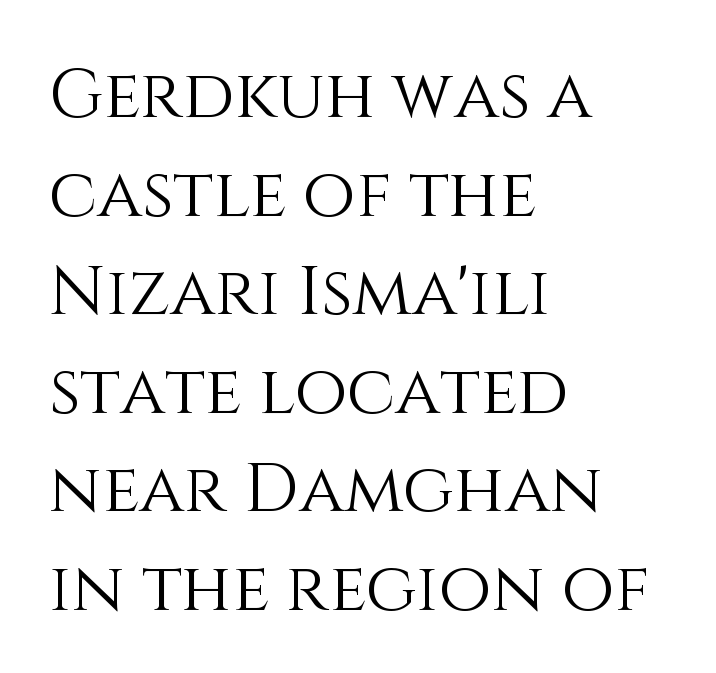
{"italic": "no", "bold": "no", "weight": "light", "width": "normal", "stroke_contrast": "medium", "x_height": "large", "monospaced": "no", "underline": "no", "align": "left", "line_spacing": "normal", "line_spacing_ratio": 1.45, "letter_spacing": "normal", "letter_spacing_em": 0.0, "glyph_px": 68}
